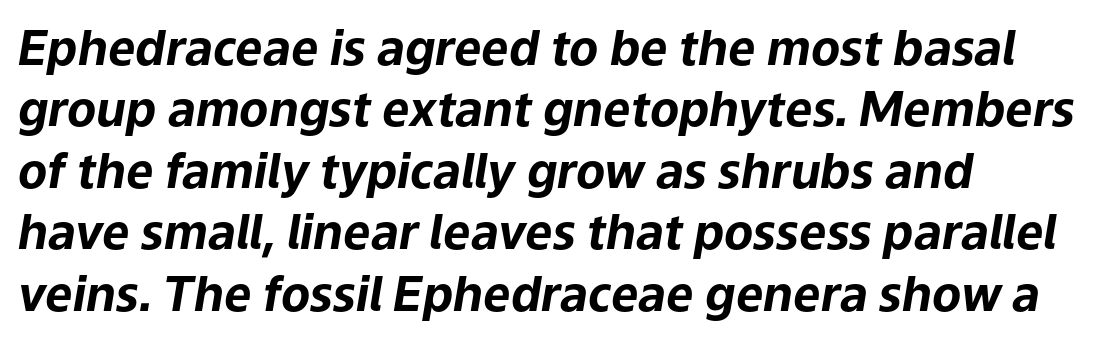
{"italic": "yes", "lean": "right", "slant_degrees": 9, "bold": "yes", "weight": "bold", "width": "normal", "stroke_contrast": "low", "x_height": "medium", "monospaced": "no", "underline": "no", "line_spacing": "normal", "line_spacing_ratio": 1.28, "letter_spacing": "normal", "letter_spacing_em": 0.0, "glyph_px": 48}
